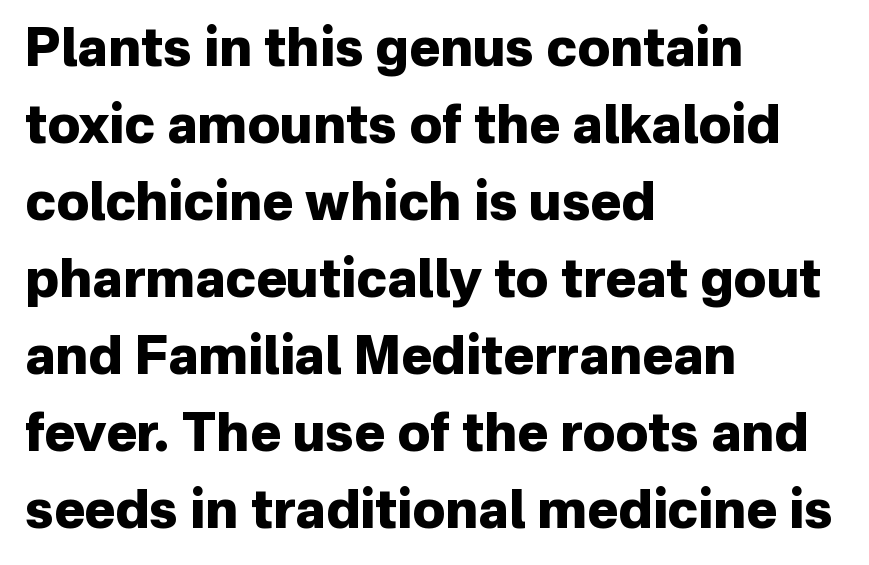
Every row of glyphs begins at an identical x-position on the left. Looks like regular typesetting: each glyph gets only the width it needs. Students, this is bold: see how much ink each stroke carries. Descender tails drop into unmarked territory.
